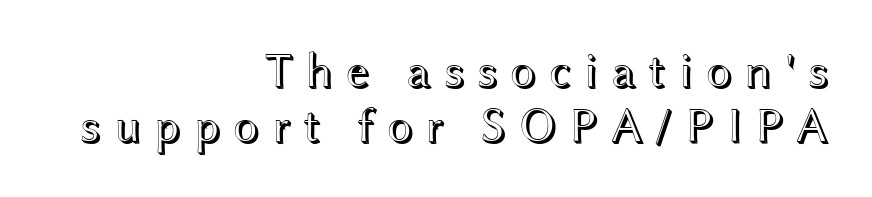
A student would call this right alignment; a typographer would say flush right, rag left. Looks like regular typesetting: each glyph gets only the width it needs. The axis of the letterforms is exactly vertical. A typesetter would call this leading minimal, almost set solid.
